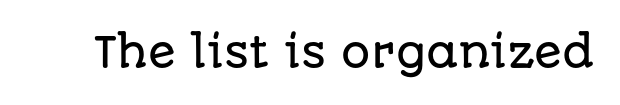
Q: Is the text italic (slanted)? A: No, it is upright.
Q: Is the typeface a serif or a sans-serif typeface? A: Sans-serif.
Q: Is the text underlined? A: No.
Q: Is the spacing between letters normal or unusually wide? A: Normal.
Q: Width (condensed, normal, or wide)? A: Normal.
Q: Stroke contrast? A: Low.
Q: x-height? A: Large.
Q: Monospaced? A: No.
